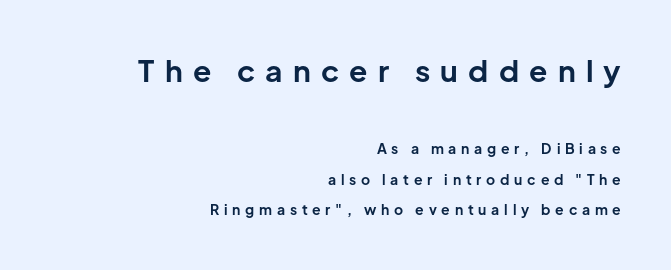
{"serif": "no", "italic": "no", "bold": "yes", "weight": "bold", "width": "normal", "stroke_contrast": "low", "x_height": "medium", "monospaced": "no", "underline": "no", "align": "right", "line_spacing": "loose", "line_spacing_ratio": 2.18, "letter_spacing": "wide", "letter_spacing_em": 0.34, "larger_block": "first", "size_ratio": 2.14, "glyph_px": 30}
